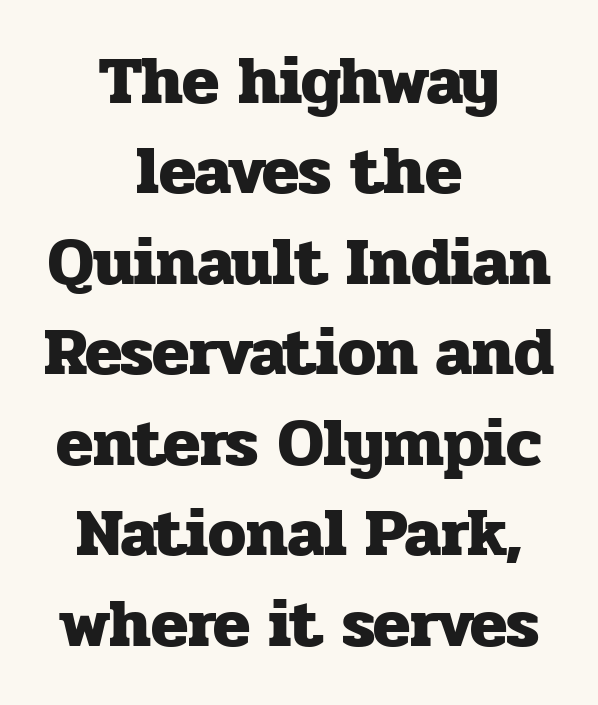
The image shows 68 px heavy serif type, upright; set centered, normal line spacing (1.33x), normal letter spacing, not underlined; low stroke contrast and a medium x-height.
